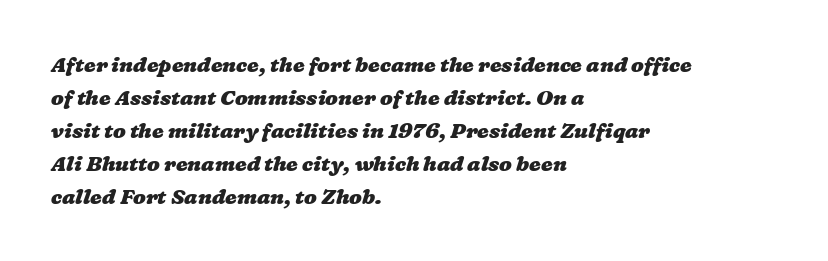
{"bold": "yes", "underline": "no", "align": "left", "line_spacing": "normal", "line_spacing_ratio": 1.57, "letter_spacing": "normal", "letter_spacing_em": 0.0, "glyph_px": 21}
